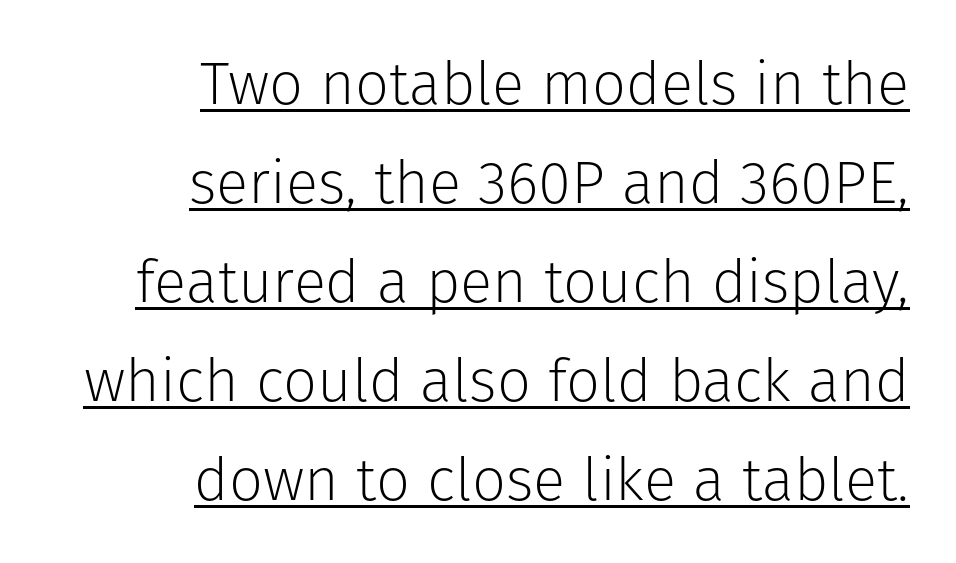
The image shows 60 px light sans-serif type, upright; set right-aligned, normal line spacing (1.65x), normal letter spacing, underlined; low stroke contrast and a medium x-height.
